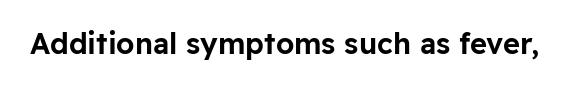
The image shows 29 px sans-serif type, upright; set normal letter spacing, not underlined; low stroke contrast and a medium x-height.
